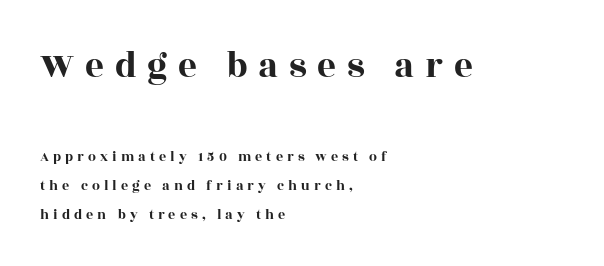
{"serif": "yes", "italic": "no", "width": "wide", "x_height": "large", "monospaced": "no", "underline": "no", "align": "left", "line_spacing": "loose", "line_spacing_ratio": 2.09, "letter_spacing": "wide", "letter_spacing_em": 0.29, "larger_block": "first", "size_ratio": 2.64, "glyph_px": 37}
